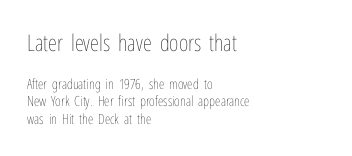
Horizontal alignment here is leftward, the default for most running prose. Short note: letters normally spaced. Each stroke keeps to a modest, everyday thickness or less. Two sizes are in play, and the larger belongs to the first block. A roman cut, with each character standing at attention.
